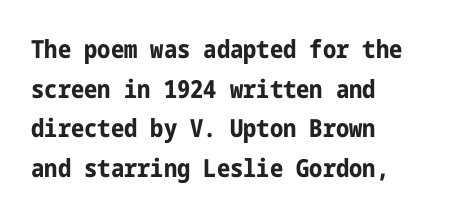
Q: Is the text bold? A: Yes.
Q: Is the text italic (slanted)? A: No, it is upright.
Q: Is the text underlined? A: No.
Q: How is the paragraph aligned? A: Left-aligned.
Q: Is the spacing between letters normal or unusually wide? A: Normal.
Q: Is the spacing between lines tight, normal or loose? A: Normal.
